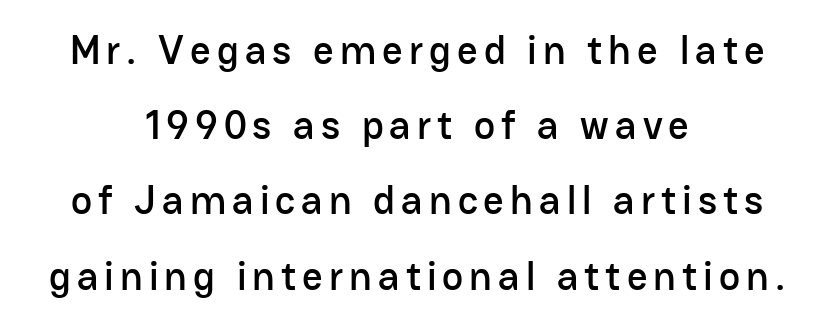
Q: Is the text italic (slanted)? A: No, it is upright.
Q: Is the typeface a serif or a sans-serif typeface? A: Sans-serif.
Q: Is the text underlined? A: No.
Q: How is the paragraph aligned? A: Centered.
Q: Width (condensed, normal, or wide)? A: Normal.
Q: Stroke contrast? A: Low.
Q: x-height? A: Medium.
Q: Monospaced? A: No.
